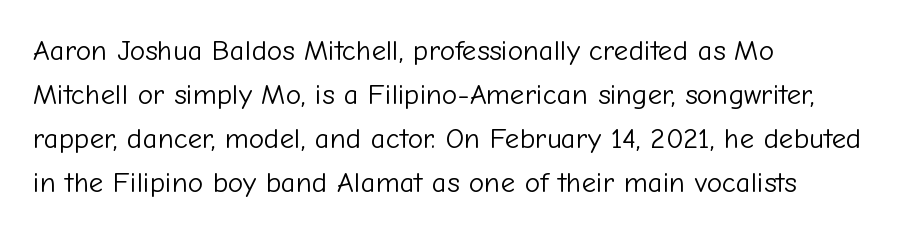
{"serif": "no", "italic": "no", "bold": "no", "weight": "light", "width": "normal", "stroke_contrast": "low", "x_height": "medium", "monospaced": "no", "underline": "no", "align": "left", "line_spacing": "normal", "line_spacing_ratio": 1.52, "letter_spacing": "normal", "letter_spacing_em": 0.0, "glyph_px": 29}
